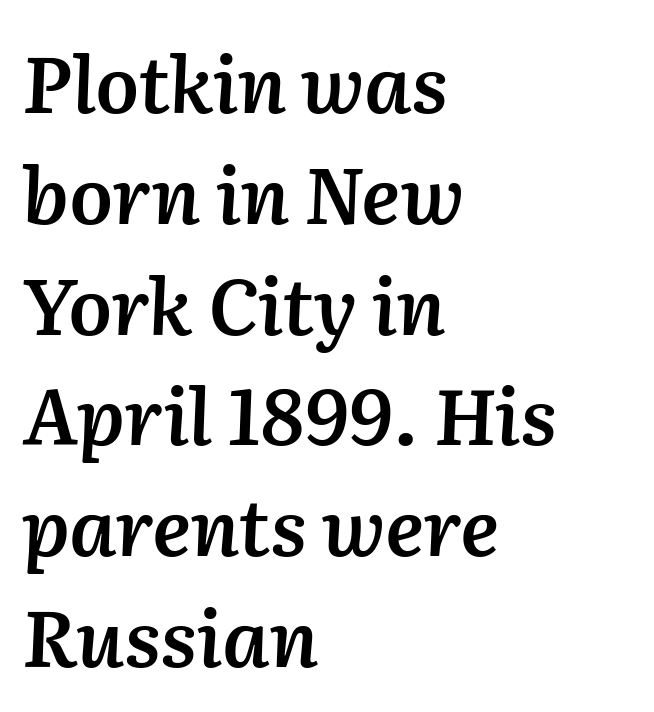
Q: Is the text bold? A: Semi-bold.
Q: Is the text italic (slanted)? A: Yes, it leans right by about 2 degrees.
Q: Is the text underlined? A: No.
Q: How is the paragraph aligned? A: Left-aligned.
Q: Is the spacing between letters normal or unusually wide? A: Normal.
Q: Is the spacing between lines tight, normal or loose? A: Normal.
Q: Width (condensed, normal, or wide)? A: Normal.
Q: Stroke contrast? A: Medium.
Q: x-height? A: Medium.
Q: Monospaced? A: No.
